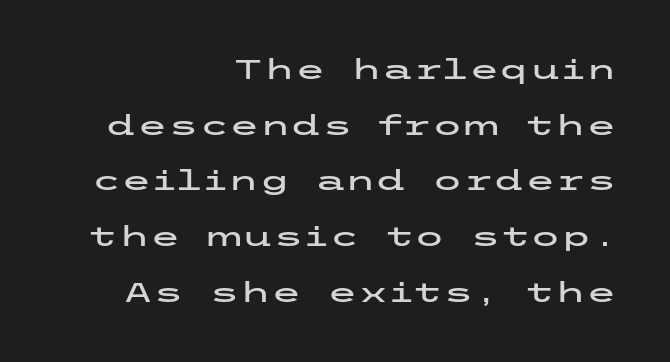
One-word summary of the alignment: right. How are the letters spaced? Ordinarily, with no added tracking. Letters rest on an invisible, unmarked baseline. In terms of letterform style, serifs are entirely absent.
